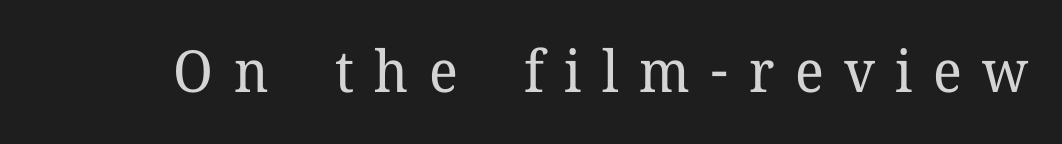
You could not count columns in this text — the font is proportionally spaced. The baseline area is clear. No italicization has been applied; the sample stays upright. Short note: letters widely spaced. You can tell from the footed stems that serif type was used. Think standard paragraph weight, or any step lighter than that.
